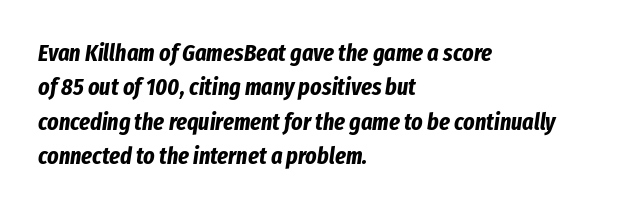
The image shows 24 px bold type, italic (leaning right); set left-aligned, normal line spacing (1.43x), normal letter spacing, not underlined.
